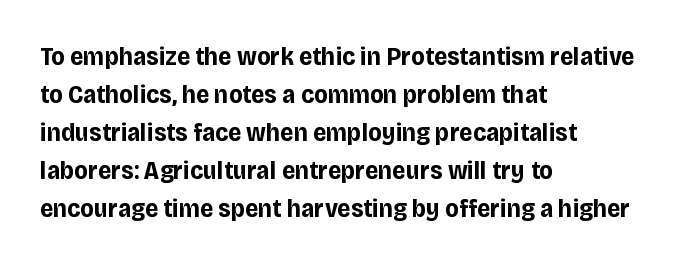
Horizontal alignment here is leftward, the default for most running prose. Nothing unusual about the tracking: characters are spaced as the font intends. Students, observe: this is what conventionally led text looks like. Does the lettering tilt? It doesn't — this is upright.
